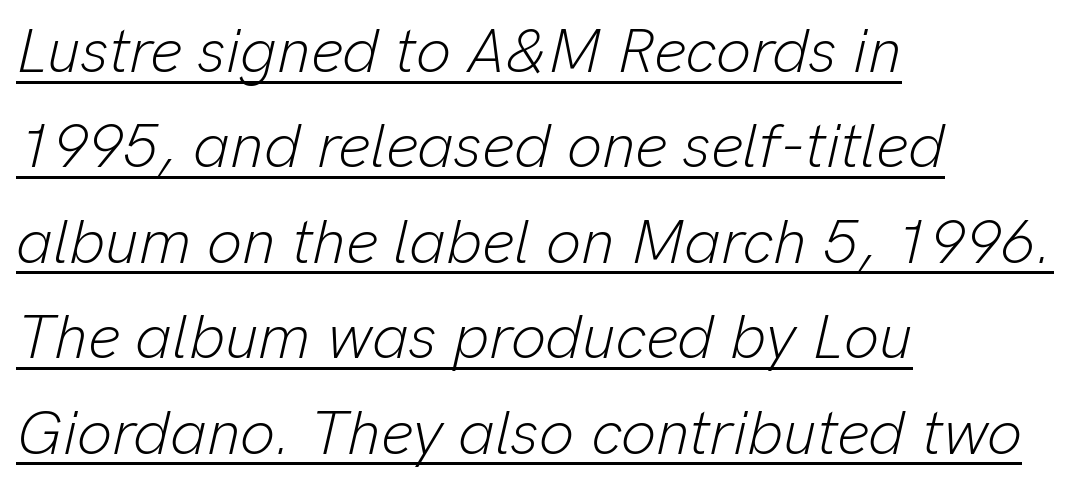
{"italic": "yes", "lean": "right", "slant_degrees": 13, "bold": "no", "weight": "light", "width": "normal", "stroke_contrast": "low", "x_height": "medium", "monospaced": "no", "underline": "yes", "align": "left", "line_spacing": "normal", "line_spacing_ratio": 1.54, "letter_spacing": "normal", "letter_spacing_em": 0.0, "glyph_px": 62}
